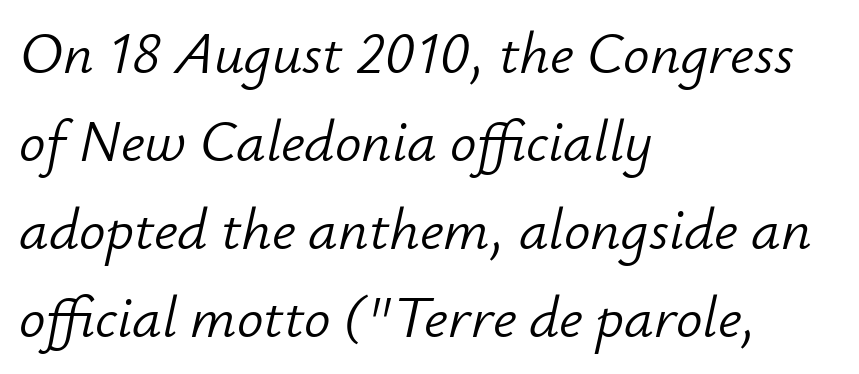
{"italic": "yes", "lean": "right", "slant_degrees": 12, "bold": "no", "weight": "light", "width": "normal", "stroke_contrast": "low", "x_height": "small", "monospaced": "no", "underline": "no", "align": "left", "line_spacing": "normal", "line_spacing_ratio": 1.49, "letter_spacing": "normal", "letter_spacing_em": 0.0, "glyph_px": 59}
